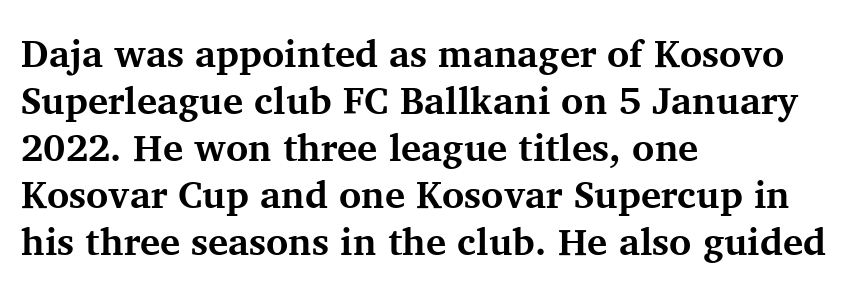
Q: Is the text bold? A: Yes.
Q: Is the text italic (slanted)? A: No, it is upright.
Q: Is the typeface a serif or a sans-serif typeface? A: Serif.
Q: Is the text underlined? A: No.
Q: How is the paragraph aligned? A: Left-aligned.
Q: Is the spacing between letters normal or unusually wide? A: Normal.
Q: Width (condensed, normal, or wide)? A: Normal.
Q: Stroke contrast? A: Medium.
Q: x-height? A: Medium.
Q: Monospaced? A: No.
